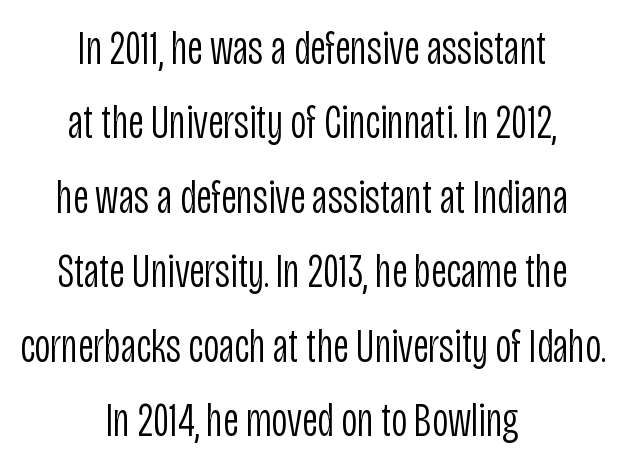
The image shows 49 px light, condensed sans-serif type, upright; set centered, normal line spacing (1.52x), normal letter spacing, not underlined; low stroke contrast and a large x-height.
